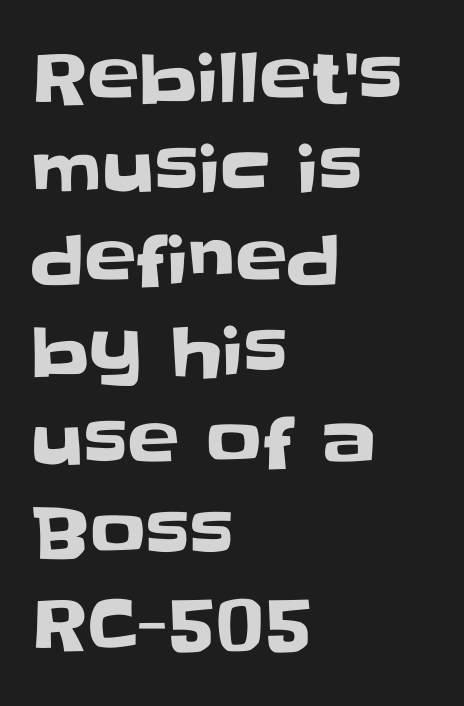
The image shows 69 px sans-serif type, upright; set left-aligned, normal line spacing (1.32x), normal letter spacing, not underlined; low stroke contrast and a large x-height.
